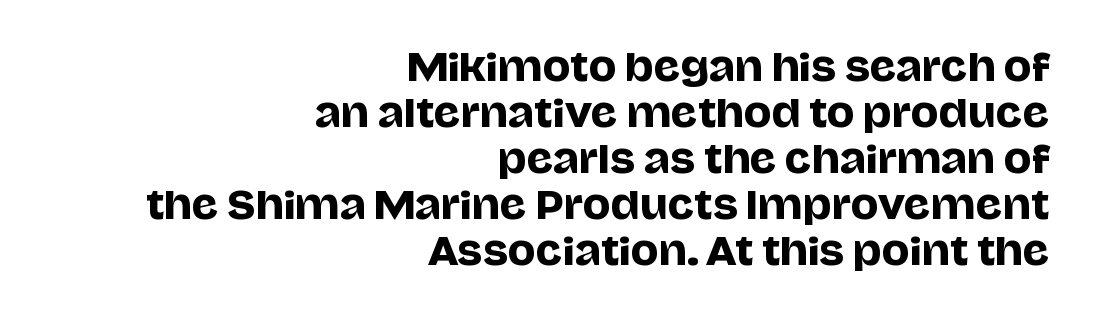
{"serif": "no", "italic": "no", "width": "normal", "stroke_contrast": "low", "x_height": "large", "monospaced": "no", "underline": "no", "align": "right", "line_spacing_ratio": 1.24, "letter_spacing": "normal", "letter_spacing_em": 0.0, "glyph_px": 37}
